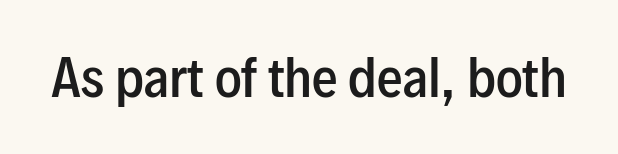
The passage shown is typed in a proportional face where columns would drift. This rendering employs a face without finishing strokes, i.e., a sans-serif. The specimen omits any rule beneath the text block's lines. A fair bit of extra ink — the face is semibold, not bold. No italicization has been applied; the sample stays upright. Students, note that the glyphs here touch the page at normal intervals.
